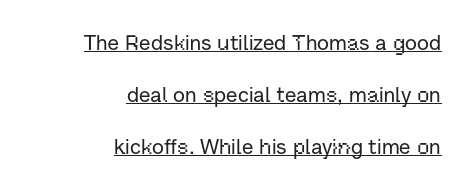
The image shows 21 px text type, upright; set right-aligned, loose line spacing (2.48x), normal letter spacing, underlined.
